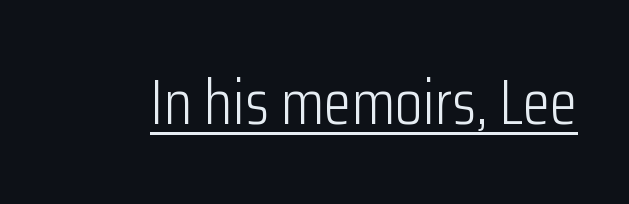
The glyphs are accompanied by a horizontal stroke just below them. When letters stand straight like this, we call the style roman or upright. The type is set solid horizontally, with unmodified tracking. Observe the absence of serifs on each vertical stroke in this sample. A typesetter would call this proportional, since set widths differ per character. On a weight scale, this lands at 450 or below.
